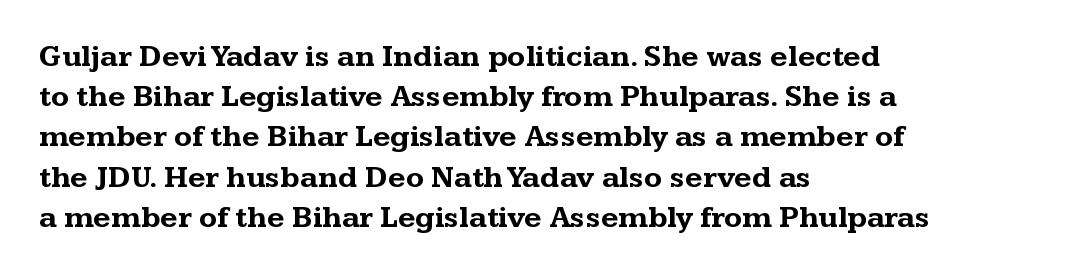
The image shows 30 px bold, wide serif type, upright; set left-aligned, normal line spacing (1.34x), normal letter spacing, not underlined; medium stroke contrast and a medium x-height.
